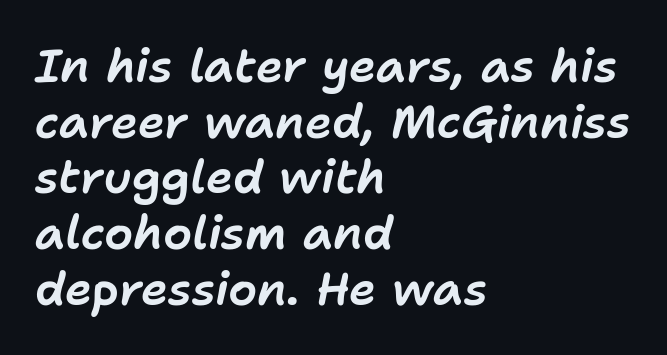
Horizontally, the lines are justified to the leading edge only. The baseline area is clear. Emphasis-style slanted type is in use. What stands out about the letter spacing? Nothing — it is the standard amount. These lines are rendered in a variable-pitch font.
